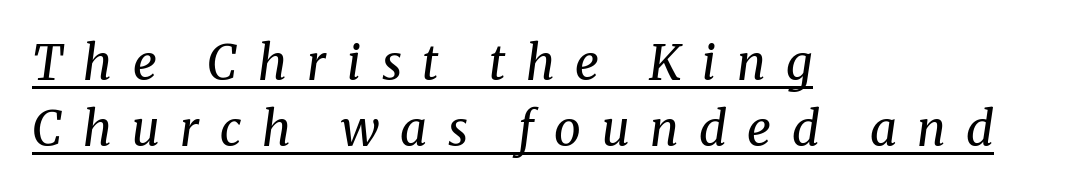
{"serif": "yes", "italic": "yes", "lean": "right", "slant_degrees": 8, "bold": "no", "weight": "regular", "width": "normal", "stroke_contrast": "medium", "x_height": "medium", "monospaced": "no", "underline": "yes", "align": "left", "line_spacing": "normal", "line_spacing_ratio": 1.37, "letter_spacing": "wide", "letter_spacing_em": 0.43, "glyph_px": 48}
